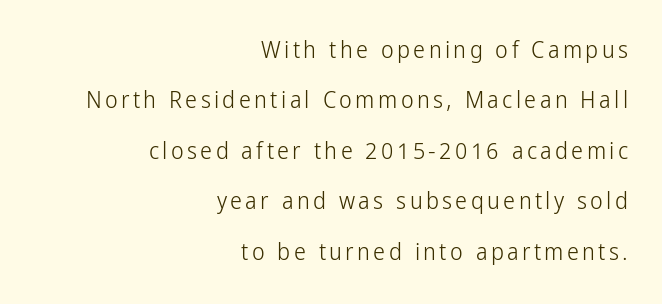
{"italic": "no", "bold": "no", "underline": "no", "align": "right", "line_spacing": "loose", "line_spacing_ratio": 2.1, "glyph_px": 24}
